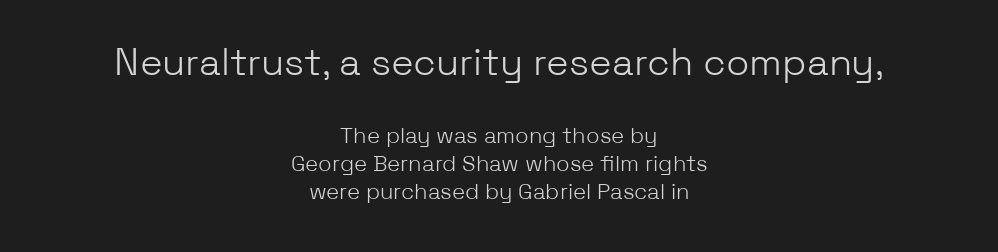
Q: Is the text bold? A: No.
Q: Is the text italic (slanted)? A: No, it is upright.
Q: Is the typeface a serif or a sans-serif typeface? A: Sans-serif.
Q: Is the text underlined? A: No.
Q: How is the paragraph aligned? A: Centered.
Q: Is the spacing between letters normal or unusually wide? A: Normal.
Q: Is the spacing between lines tight, normal or loose? A: Normal.
Q: Which block of text is set in a larger size, the first (top) or the second (bottom)? A: The first (top) one.
Q: Width (condensed, normal, or wide)? A: Normal.
Q: Stroke contrast? A: Low.
Q: x-height? A: Medium.
Q: Monospaced? A: No.
